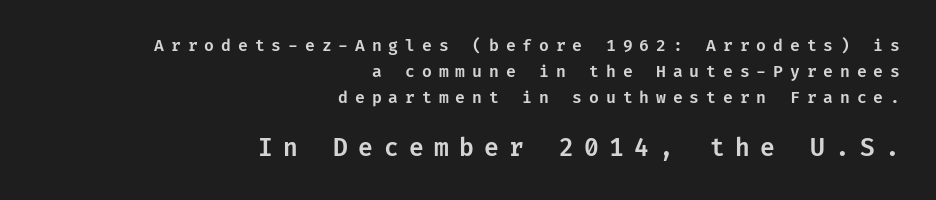
Q: Is the text italic (slanted)? A: No, it is upright.
Q: Is the text underlined? A: No.
Q: How is the paragraph aligned? A: Right-aligned.
Q: Is the spacing between letters normal or unusually wide? A: Unusually wide.
Q: Is the spacing between lines tight, normal or loose? A: Normal.
Q: Which block of text is set in a larger size, the first (top) or the second (bottom)? A: The second (bottom) one.
